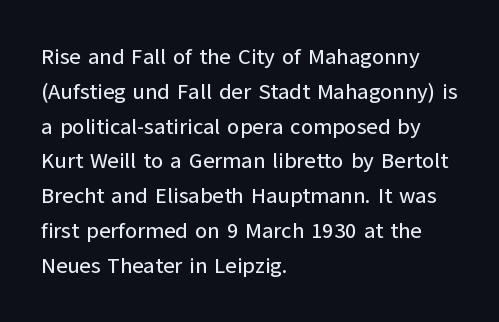
The letters stand straight up with perfectly vertical stems. The strip under each line holds only bare page. Each new line begins a customary step beneath the previous one. Inter-character spacing is left at the font's built-in metrics. The paragraph shown leans on its left margin.
